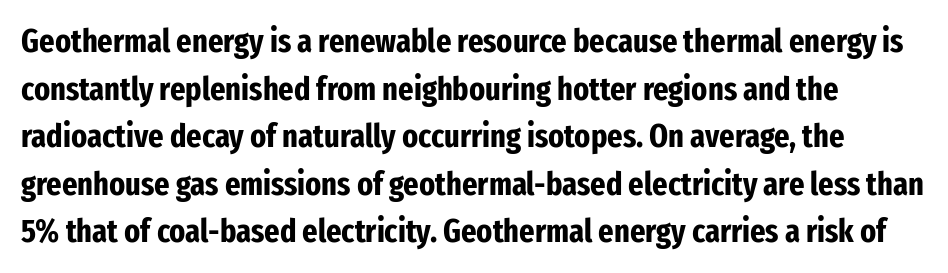
The image shows 33 px bold, condensed sans-serif type, upright; set normal line spacing (1.44x), normal letter spacing, not underlined; low stroke contrast and a medium x-height.
